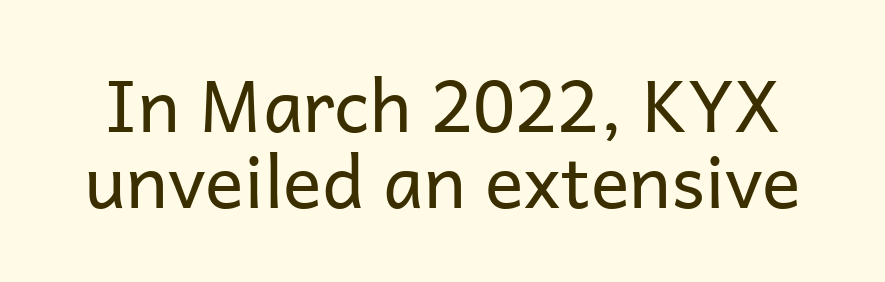
The image shows 72 px regular-weight sans-serif type, upright; set tight line spacing (1.06x), normal letter spacing, not underlined; low stroke contrast and a medium x-height.
